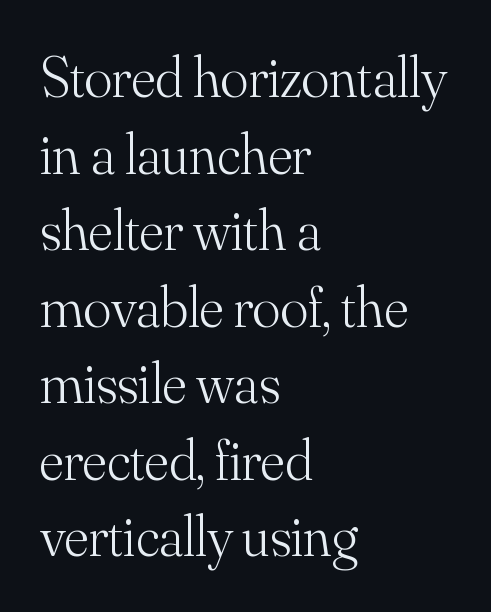
{"serif": "yes", "italic": "no", "bold": "no", "weight": "light", "width": "normal", "stroke_contrast": "medium", "x_height": "small", "monospaced": "no", "underline": "no", "align": "left", "line_spacing": "normal", "line_spacing_ratio": 1.32, "letter_spacing": "normal", "letter_spacing_em": 0.0, "glyph_px": 58}
